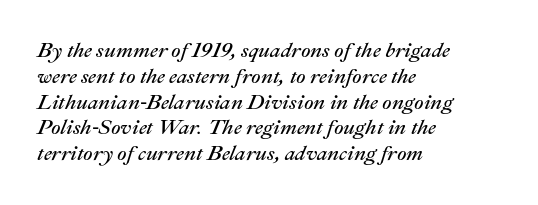
Q: Is the text bold? A: No.
Q: Is the text italic (slanted)? A: Yes, it leans right by about 22 degrees.
Q: Is the text underlined? A: No.
Q: How is the paragraph aligned? A: Left-aligned.
Q: Is the spacing between letters normal or unusually wide? A: Normal.
